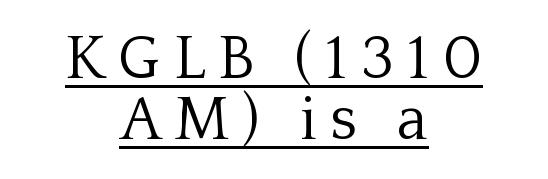
The image shows 62 px light serif type, upright; set centered, tight line spacing (0.98x), unusually wide letter spacing (+0.2 em), underlined; low stroke contrast and a medium x-height.
